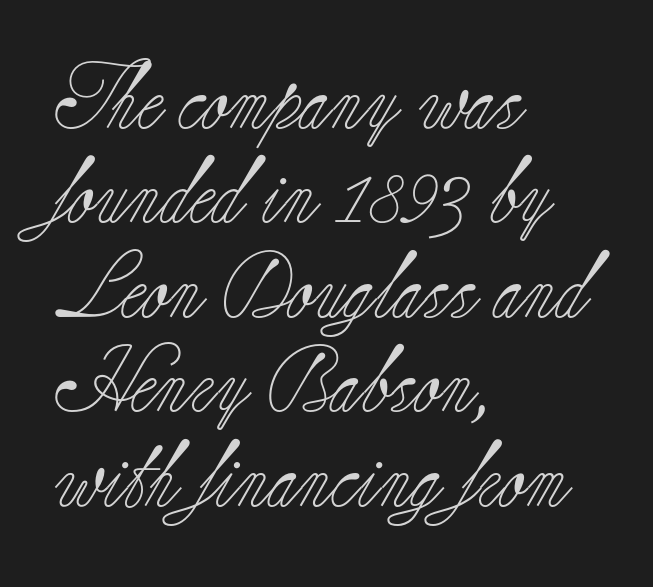
Leftover space on each line is placed entirely after the last word. Proportional: the letters do not fall into vertical columns. Does the type have serifs? Yes, each stem ends in a small foot. Characters follow at the spacing the type designer built in.
